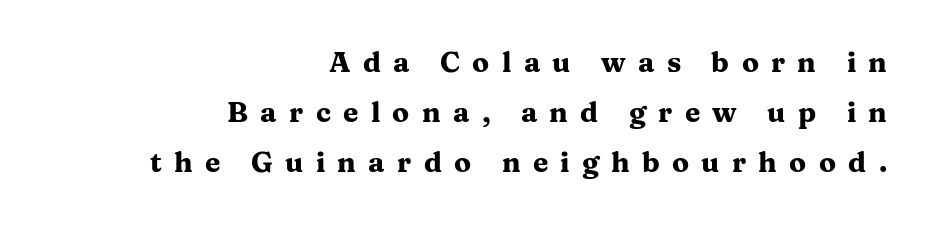
Q: Is the text bold? A: Yes.
Q: Is the text italic (slanted)? A: No, it is upright.
Q: Is the typeface a serif or a sans-serif typeface? A: Serif.
Q: Is the text underlined? A: No.
Q: How is the paragraph aligned? A: Right-aligned.
Q: Is the spacing between letters normal or unusually wide? A: Unusually wide.
Q: Width (condensed, normal, or wide)? A: Wide.
Q: Stroke contrast? A: Medium.
Q: x-height? A: Medium.
Q: Monospaced? A: No.
